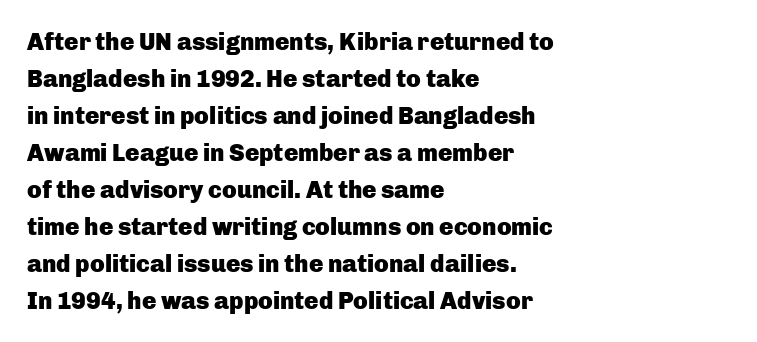
Q: Is the text bold? A: Yes.
Q: Is the text italic (slanted)? A: No, it is upright.
Q: Is the text underlined? A: No.
Q: How is the paragraph aligned? A: Left-aligned.
Q: Is the spacing between letters normal or unusually wide? A: Normal.
Q: Is the spacing between lines tight, normal or loose? A: Normal.
